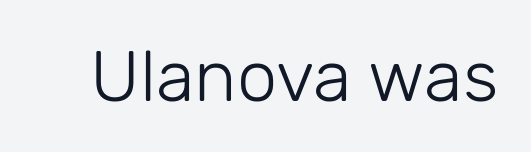
The image shows 72 px light sans-serif type, upright; set normal letter spacing, not underlined; low stroke contrast and a medium x-height.
